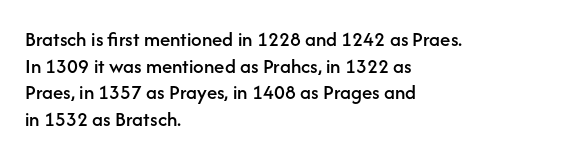
{"italic": "no", "underline": "no", "align": "left", "line_spacing": "normal", "line_spacing_ratio": 1.27, "letter_spacing": "normal", "letter_spacing_em": 0.0, "glyph_px": 21}
